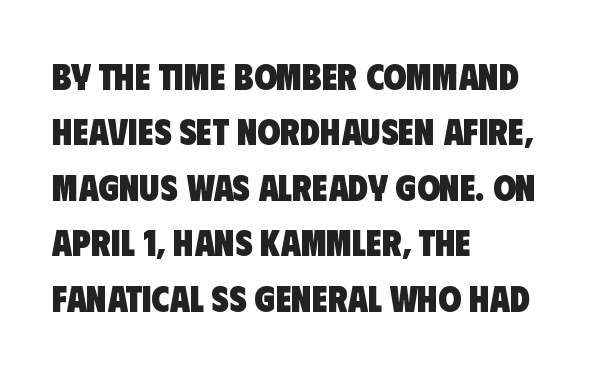
{"serif": "no", "bold": "yes", "weight": "heavy", "width": "condensed", "stroke_contrast": "low", "x_height": "large", "monospaced": "no", "underline": "no", "align": "left", "line_spacing": "normal", "line_spacing_ratio": 1.5, "letter_spacing": "normal", "letter_spacing_em": 0.0, "glyph_px": 37}
